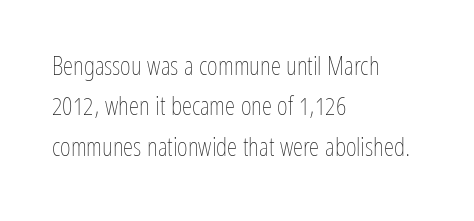
{"italic": "no", "bold": "no", "underline": "no", "align": "left", "line_spacing": "normal", "line_spacing_ratio": 1.55, "letter_spacing": "normal", "letter_spacing_em": 0.0, "glyph_px": 26}
